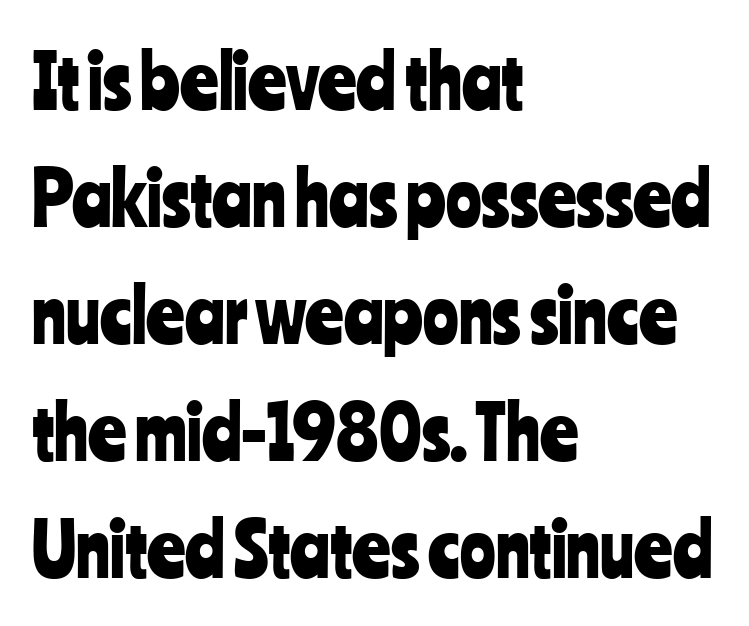
{"serif": "no", "italic": "no", "width": "condensed", "stroke_contrast": "low", "x_height": "medium", "monospaced": "no", "underline": "no", "align": "left", "line_spacing": "normal", "line_spacing_ratio": 1.58, "letter_spacing": "normal", "letter_spacing_em": 0.0, "glyph_px": 74}
